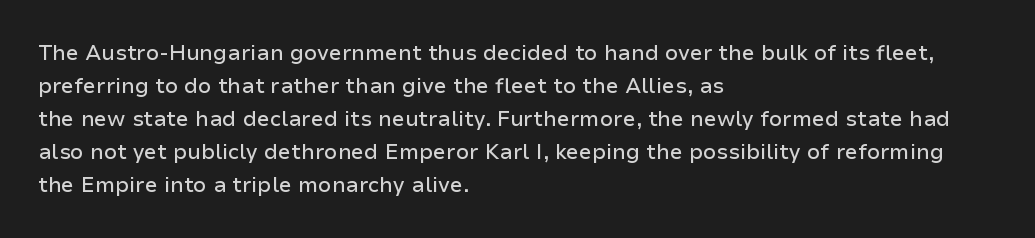
Do the letters lean? They stand straight. You could call the tracking neutral — neither tight nor loose. The passage shown is not underscored anywhere. The ragged edge is on the right, which tells us the setting is flush left. Students, observe: this is what conventionally led text looks like.
